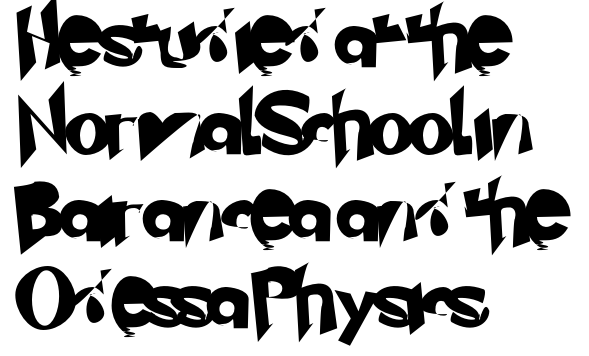
The image shows 60 px sans-serif type; set left-aligned, normal line spacing (1.45x), normal letter spacing, not underlined; low stroke contrast and a small x-height.
